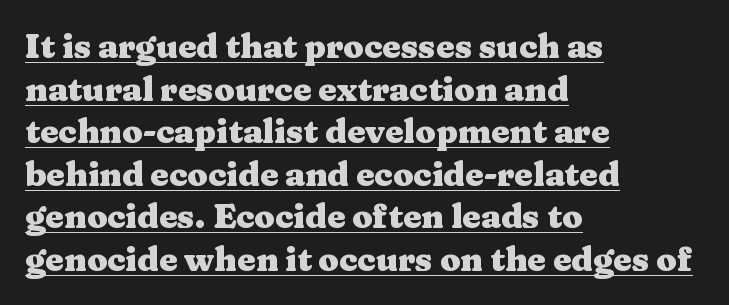
The image shows 33 px heavy, wide serif type, upright; set left-aligned, normal line spacing (1.29x), normal letter spacing, underlined; medium stroke contrast and a medium x-height.
